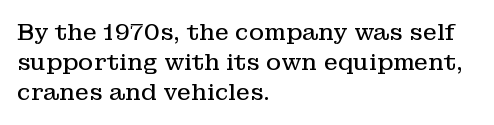
Q: Is the text bold? A: No.
Q: Is the text italic (slanted)? A: No, it is upright.
Q: Is the text underlined? A: No.
Q: How is the paragraph aligned? A: Left-aligned.
Q: Is the spacing between letters normal or unusually wide? A: Normal.
Q: Is the spacing between lines tight, normal or loose? A: Normal.
